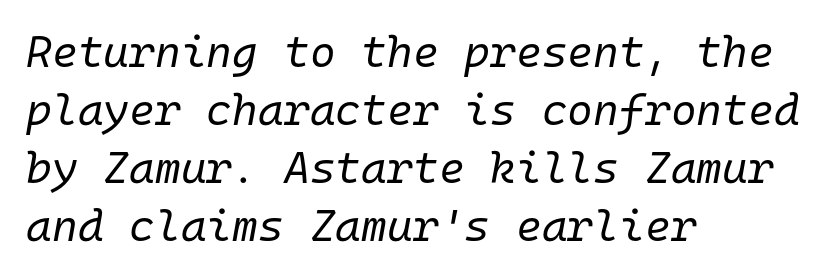
The image shows 44 px regular-weight type, italic (leaning right), monospaced; set left-aligned, normal line spacing (1.32x), normal letter spacing, not underlined; low stroke contrast and a medium x-height.
